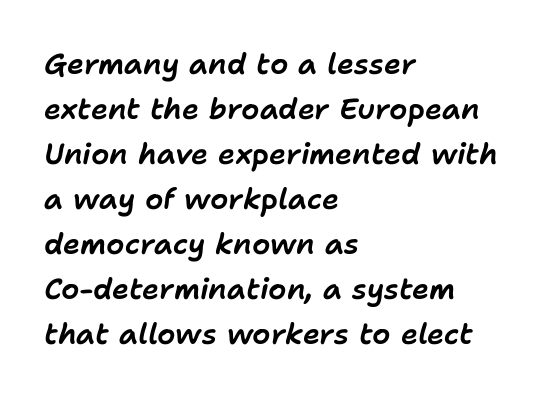
Tracking value appears to be zero — textbook default spacing. Spacing verdict: proportional, widths tailored to each character. Horizontal alignment here is leftward, the default for most running prose. Rule under the text: the space is simply empty. The rendering uses a moderate line-height, typical for paragraphs.
